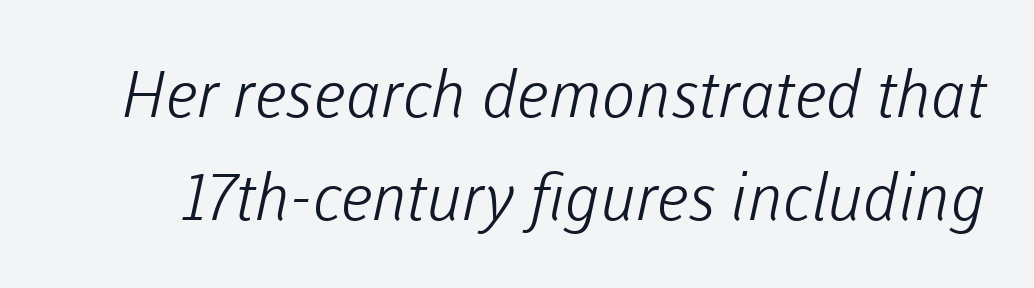
The image shows 64 px light sans-serif type; set normal line spacing (1.61x), normal letter spacing, not underlined; low stroke contrast and a medium x-height.
